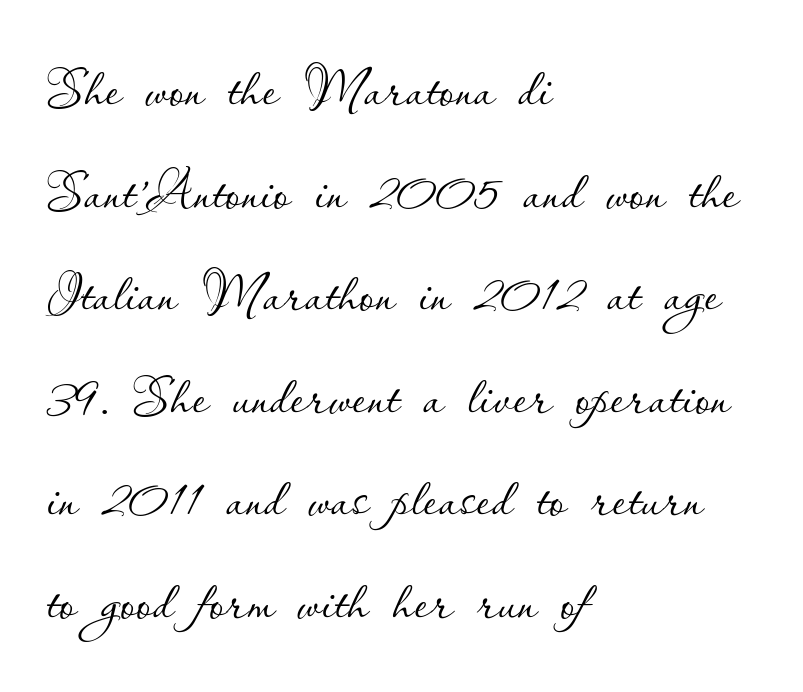
{"bold": "no", "weight": "thin", "width": "normal", "stroke_contrast": "low", "x_height": "small", "monospaced": "no", "underline": "no", "align": "left", "line_spacing": "normal", "line_spacing_ratio": 1.35, "letter_spacing": "normal", "letter_spacing_em": 0.0, "glyph_px": 76}
